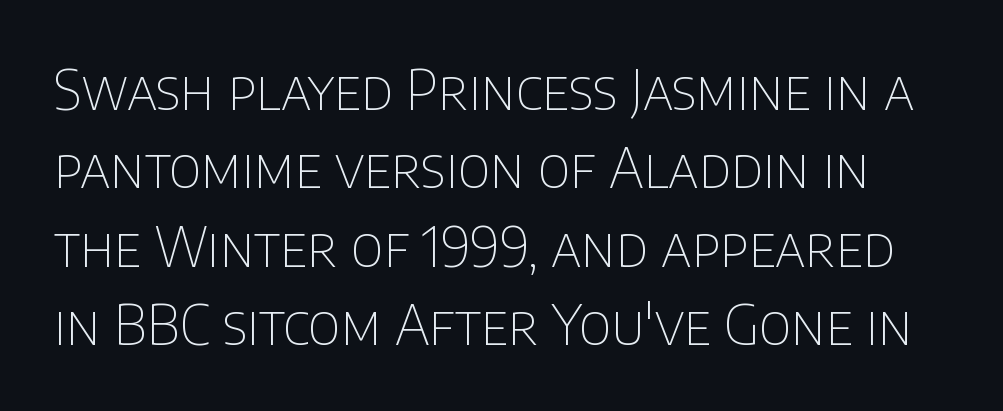
Is there much room between lines? A standard amount, neither cramped nor airy. Is this a heavy cut? Hardly; it is regular or lighter. Check where the strokes stop: nothing finishes them off — pure sans. The words here are not underlined. Each word holds together tightly as a unit, with standard inter-letter gaps. Ascenders rise straight up at ninety degrees.
